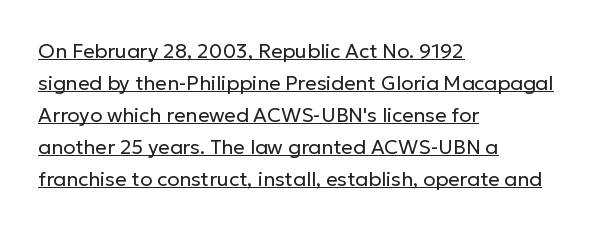
Q: Is the text bold? A: No.
Q: Is the text italic (slanted)? A: No, it is upright.
Q: Is the text underlined? A: Yes.
Q: How is the paragraph aligned? A: Left-aligned.
Q: Is the spacing between letters normal or unusually wide? A: Normal.
Q: Is the spacing between lines tight, normal or loose? A: Normal.
